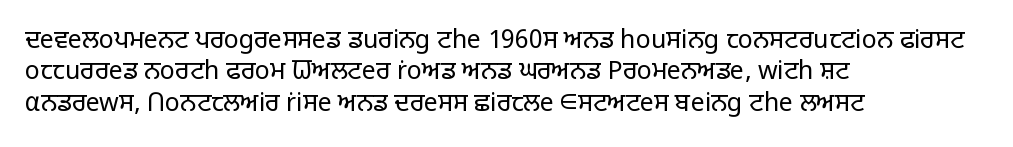
{"italic": "no", "bold": "no", "underline": "no", "align": "left", "line_spacing": "normal", "line_spacing_ratio": 1.26, "letter_spacing": "normal", "letter_spacing_em": 0.0, "glyph_px": 25}
